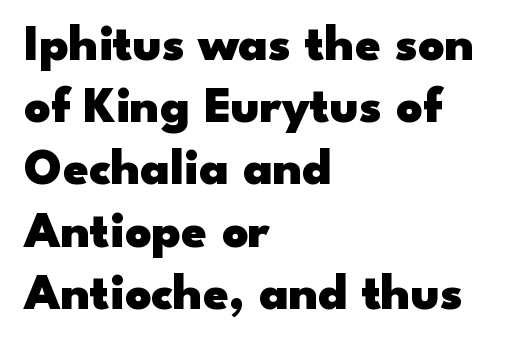
Look at the tracking — it's just the regular setting, nothing added. The lines are quadded left. Notice how the stems are strictly vertical — no italics here. A clean baseline with only descenders dipping below it. These lines carry a lot of weight — the face is fully bold. This is sans-serif lettering, the kind often seen on screens and signage.
